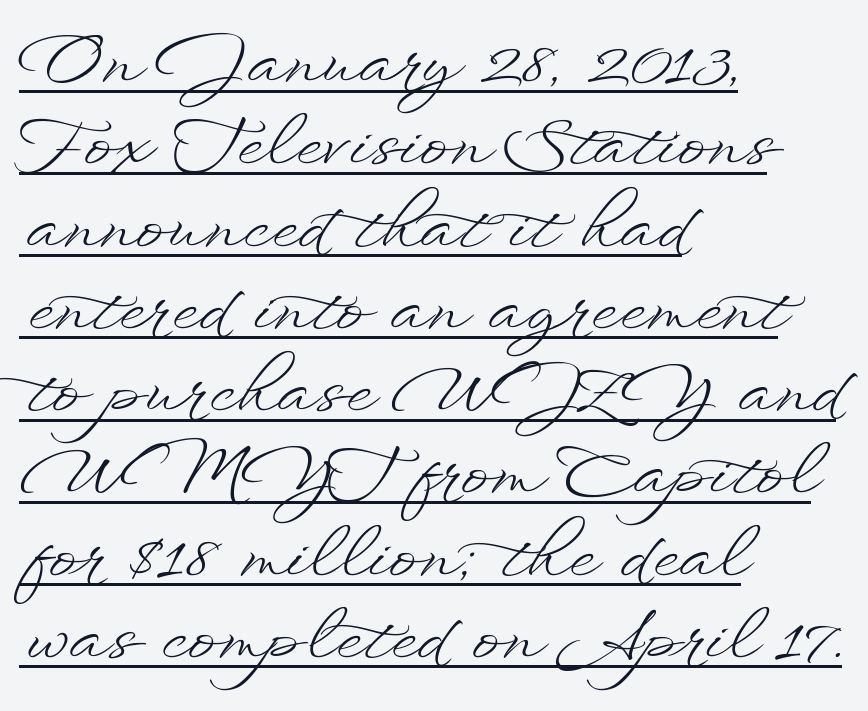
Tracking here is standard; glyphs follow each other at the usual distance. Typeset ragged right — the left edge is the straight one. What decoration does the sample have? An underline. The face looks like a standard text weight, possibly lighter.
